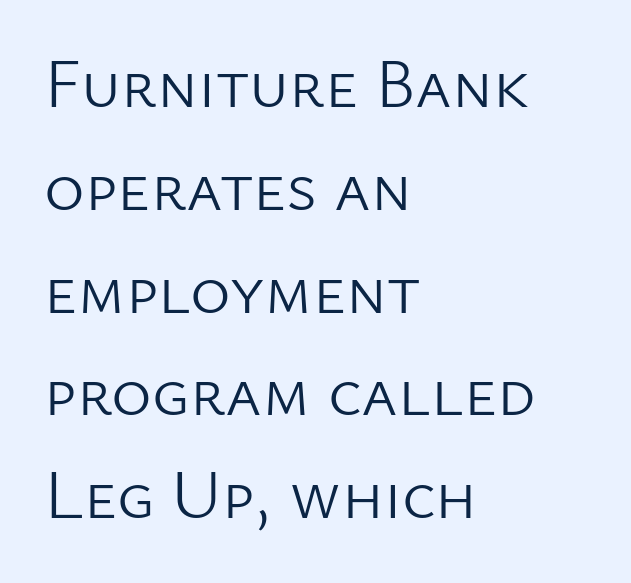
The image shows 69 px light sans-serif type, upright; set left-aligned, normal line spacing (1.49x), normal letter spacing, not underlined; low stroke contrast and a medium x-height.
